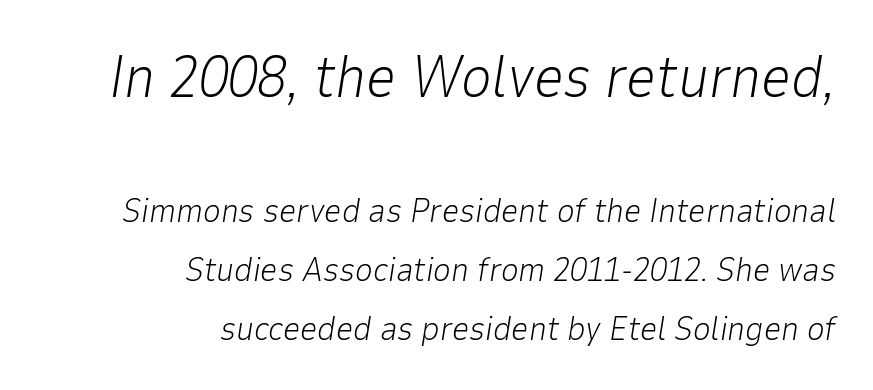
{"italic": "yes", "lean": "right", "slant_degrees": 9, "bold": "no", "weight": "light", "width": "normal", "stroke_contrast": "low", "x_height": "medium", "monospaced": "no", "underline": "no", "align": "right", "line_spacing_ratio": 1.74, "letter_spacing": "normal", "letter_spacing_em": 0.0, "larger_block": "first", "size_ratio": 1.74, "glyph_px": 59}
